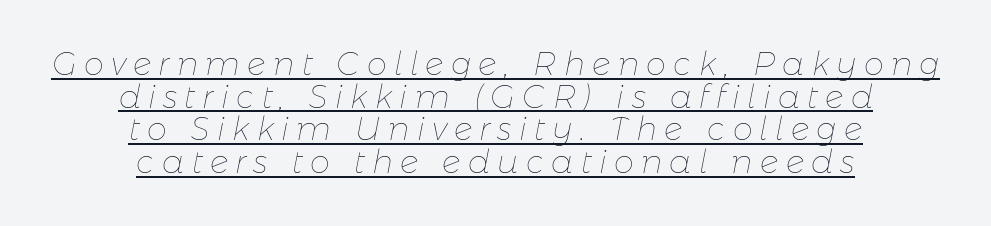
Q: Is the text bold? A: No.
Q: Is the text italic (slanted)? A: Yes, it leans right by about 11 degrees.
Q: Is the text underlined? A: Yes.
Q: How is the paragraph aligned? A: Centered.
Q: Is the spacing between letters normal or unusually wide? A: Unusually wide.
Q: Is the spacing between lines tight, normal or loose? A: Tight.
Q: Width (condensed, normal, or wide)? A: Normal.
Q: Stroke contrast? A: Low.
Q: x-height? A: Medium.
Q: Monospaced? A: No.
